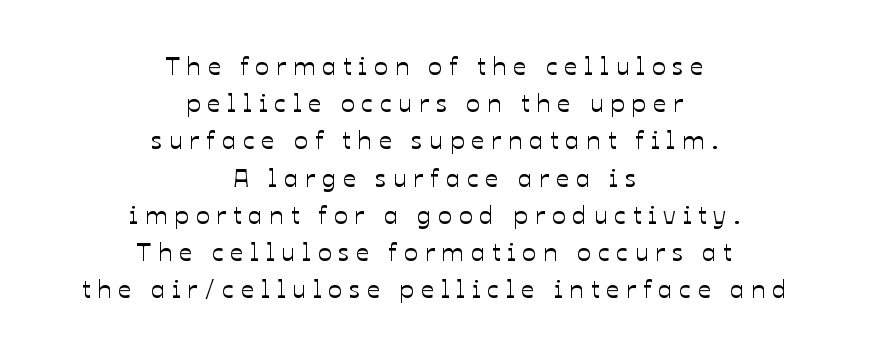
The compositor balanced each line on the midline. Notice how descenders clear the ascenders below comfortably — that's standard leading. Between one letter and the next there's a generous, obvious gap. Posture: upright roman. The specimen omits any rule beneath the text block's lines.
